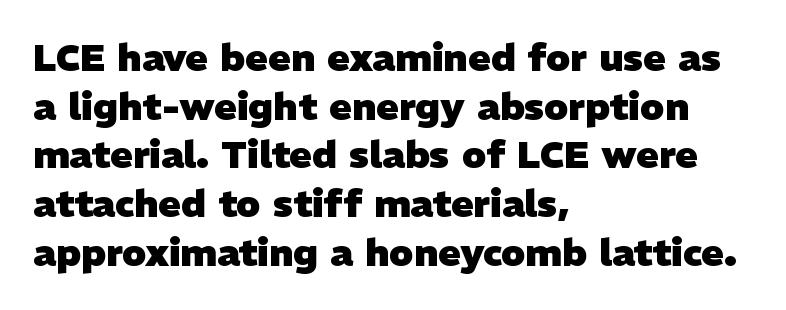
Here the designer chose a conventional face with non-uniform glyph widths. How are the letters spaced? Ordinarily, with no added tracking. Leading matches the norm, producing a regular column. You'd pick this weight for a headline — it's a proper bold. This rendering employs a face without finishing strokes, i.e., a sans-serif.
